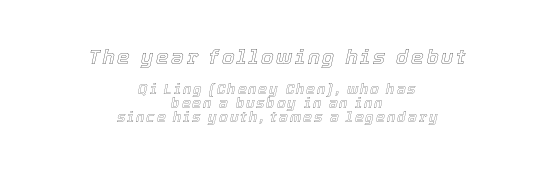
Q: Is the text italic (slanted)? A: Yes, it leans right by about 12 degrees.
Q: Is the text underlined? A: No.
Q: How is the paragraph aligned? A: Centered.
Q: Is the spacing between lines tight, normal or loose? A: Tight.
Q: Which block of text is set in a larger size, the first (top) or the second (bottom)? A: The first (top) one.
